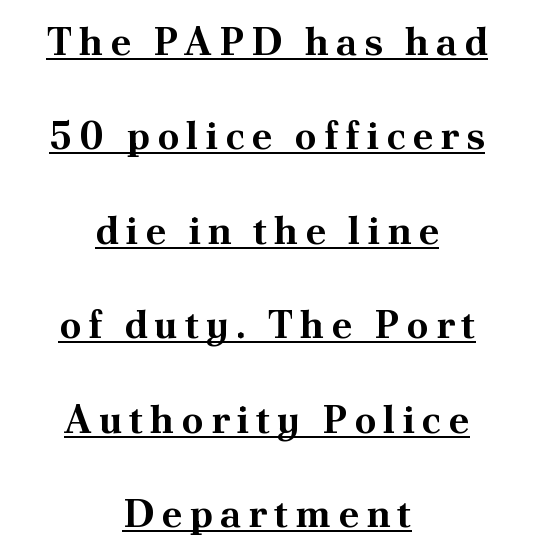
The lines are spread far apart with generous leading. This sample carries an underscore along the baseline area. Is the type bold? Yes — the strokes are clearly thick and heavy. It's the straight-up-and-down kind of type.
